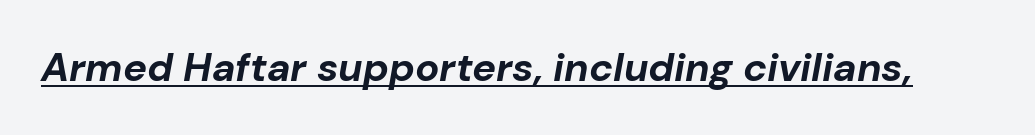
The image shows 40 px bold type, italic (leaning right); set normal letter spacing, underlined; low stroke contrast and a medium x-height.
